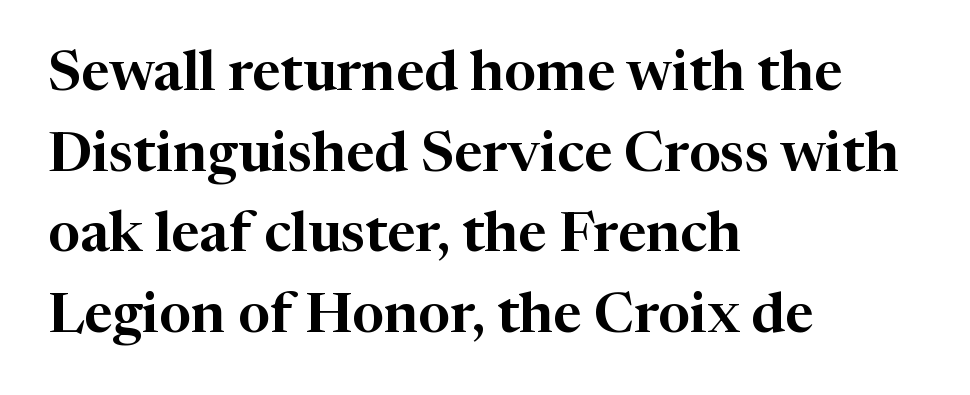
Whoever set this chose a conventional vertical rhythm. Only glyphs here, with clear space below each row. This sample has the flowing, uneven cadence of proportional lettering. Little horizontal feet cap the strokes, marking this as serif type.
